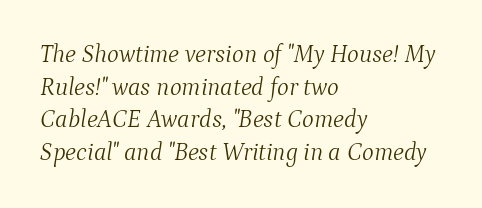
The image shows 25 px text type, italic (leaning right); set left-aligned, normal line spacing (1.31x), normal letter spacing, not underlined.
